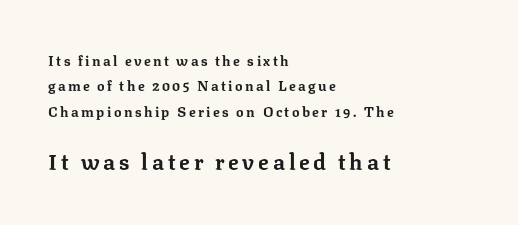
Q: Is the text bold? A: Yes.
Q: Is the text italic (slanted)? A: No, it is upright.
Q: Is the text underlined? A: No.
Q: How is the paragraph aligned? A: Left-aligned.
Q: Which block of text is set in a larger size, the first (top) or the second (bottom)? A: The second (bottom) one.
